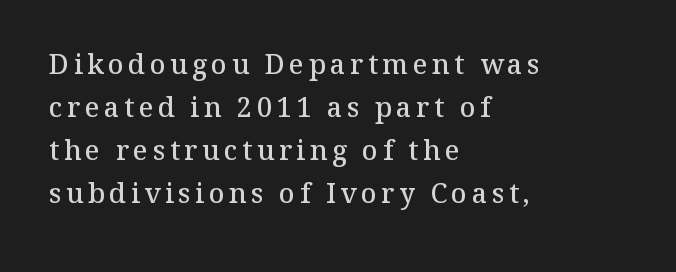
This rendering features lettering with no underline. A fair bit of extra ink — the face is semibold, not bold. Is there any slant? The stems are plumb. The rag falls on the right side of this text block. Regarding leading, the lines here are spaced in the standard way.
